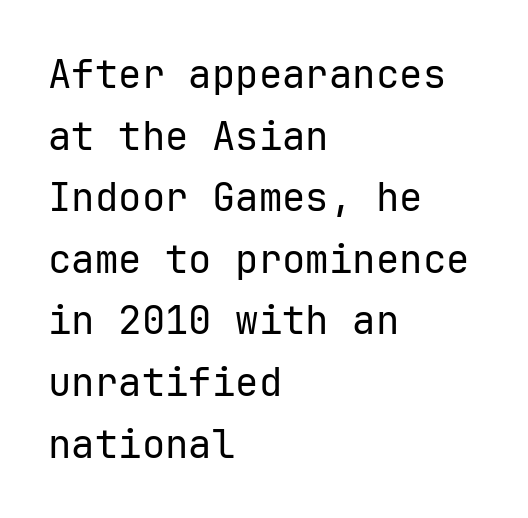
Ascenders rise straight up at ninety degrees. This is sans-serif lettering, the kind often seen on screens and signage. Baseline-to-baseline distance is the conventional proportion of letter height. The passage shown is not bold in any degree.
